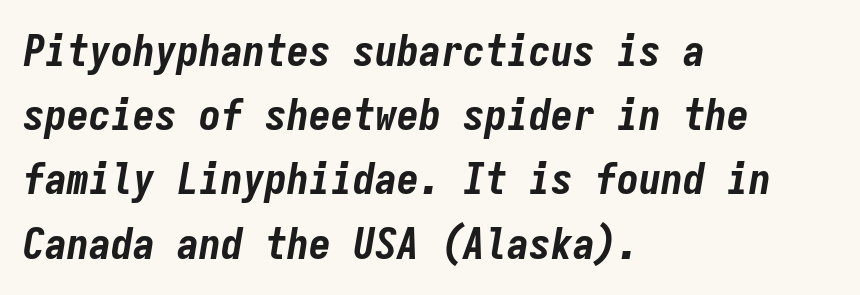
Q: Is the text bold? A: Yes.
Q: Is the text italic (slanted)? A: Yes, it leans right by about 9 degrees.
Q: Is the text underlined? A: No.
Q: How is the paragraph aligned? A: Left-aligned.
Q: Is the spacing between letters normal or unusually wide? A: Normal.
Q: Is the spacing between lines tight, normal or loose? A: Normal.
Q: Width (condensed, normal, or wide)? A: Condensed.
Q: Stroke contrast? A: Low.
Q: x-height? A: Medium.
Q: Monospaced? A: Yes.
